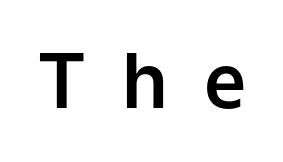
{"serif": "no", "italic": "no", "width": "normal", "stroke_contrast": "low", "x_height": "medium", "monospaced": "no", "underline": "no", "letter_spacing": "wide", "letter_spacing_em": 0.48, "glyph_px": 75}
